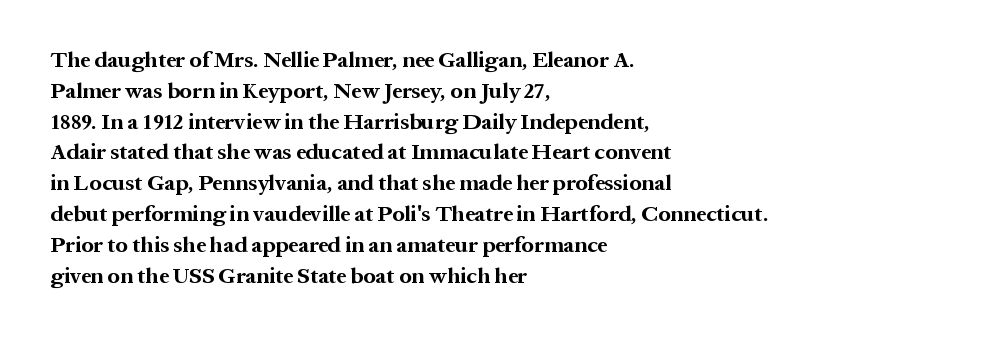
The image shows 22 px bold type, upright; set left-aligned, normal line spacing (1.4x), normal letter spacing, not underlined.
